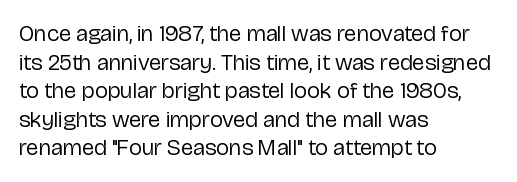
Beneath every word, the page is bare. On a weight scale, this lands at 450 or below. Look at the tracking — it's just the regular setting, nothing added. The typesetter chose a ragged-right arrangement here. Upright lettering throughout.
